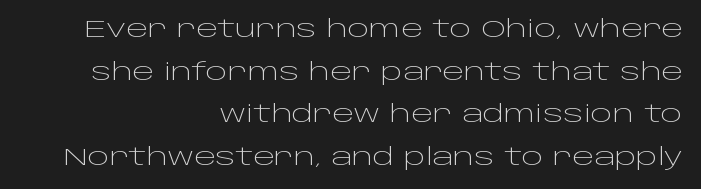
Notice how the passage keeps a crisp vertical edge on the right only. You could call the tracking neutral — neither tight nor loose. No italicization has been applied; the sample stays upright. Weight: in the light-to-regular range. The baseline area is clear.
